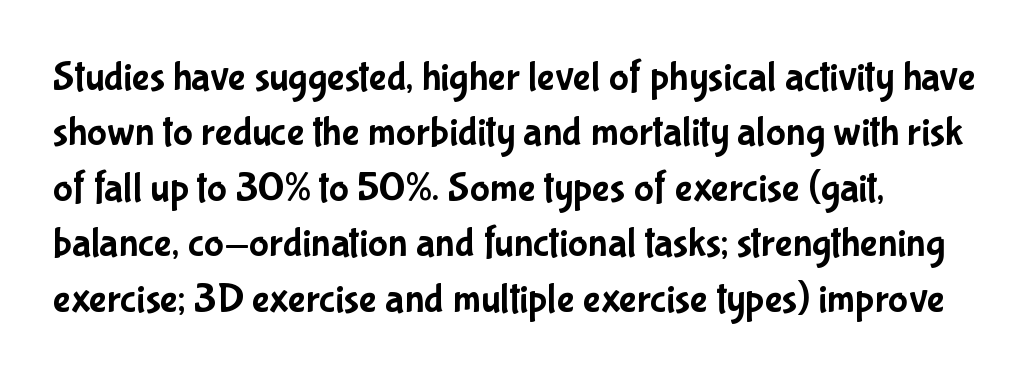
Q: Is the text italic (slanted)? A: No, it is upright.
Q: Is the typeface a serif or a sans-serif typeface? A: Sans-serif.
Q: Is the text underlined? A: No.
Q: How is the paragraph aligned? A: Left-aligned.
Q: Is the spacing between letters normal or unusually wide? A: Normal.
Q: Is the spacing between lines tight, normal or loose? A: Normal.
Q: Width (condensed, normal, or wide)? A: Condensed.
Q: Stroke contrast? A: Low.
Q: x-height? A: Medium.
Q: Monospaced? A: No.
